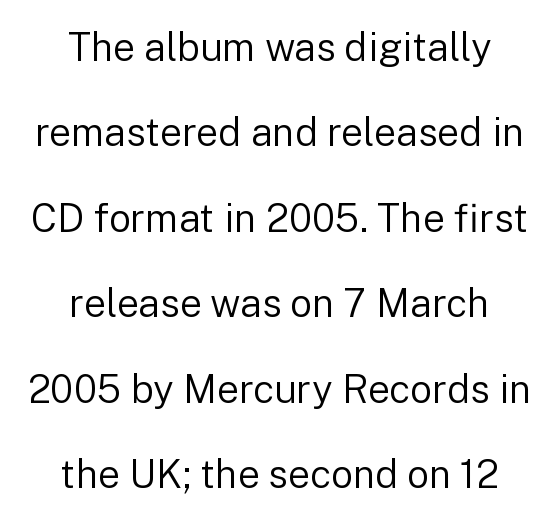
Q: Is the text bold? A: No.
Q: Is the text italic (slanted)? A: No, it is upright.
Q: Is the typeface a serif or a sans-serif typeface? A: Sans-serif.
Q: Is the text underlined? A: No.
Q: How is the paragraph aligned? A: Centered.
Q: Is the spacing between letters normal or unusually wide? A: Normal.
Q: Is the spacing between lines tight, normal or loose? A: Loose.
Q: Width (condensed, normal, or wide)? A: Normal.
Q: Stroke contrast? A: Low.
Q: x-height? A: Medium.
Q: Monospaced? A: No.
